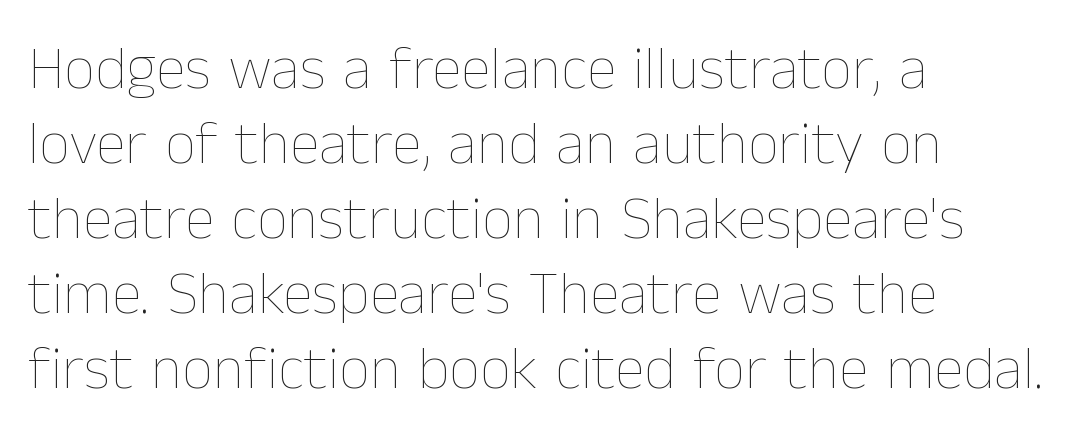
Q: Is the text bold? A: No.
Q: Is the text italic (slanted)? A: No, it is upright.
Q: Is the text underlined? A: No.
Q: How is the paragraph aligned? A: Left-aligned.
Q: Is the spacing between letters normal or unusually wide? A: Normal.
Q: Width (condensed, normal, or wide)? A: Normal.
Q: Stroke contrast? A: Low.
Q: x-height? A: Medium.
Q: Monospaced? A: No.
